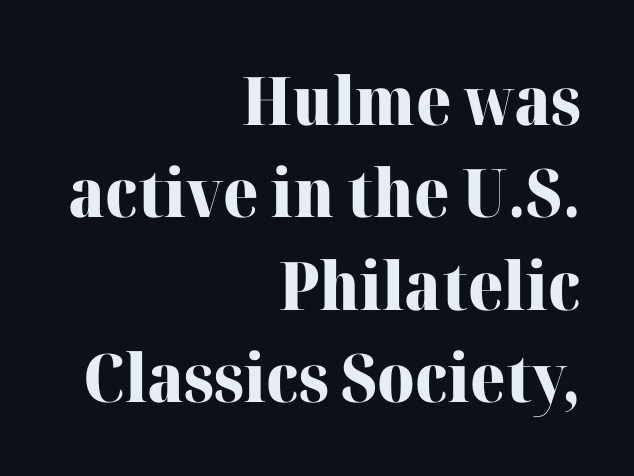
The image shows 67 px heavy serif type, upright; set right-aligned, normal line spacing (1.38x), normal letter spacing, not underlined; high stroke contrast and a medium x-height.
